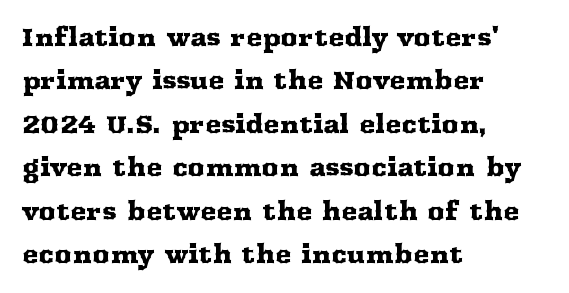
{"italic": "no", "underline": "no", "align": "left", "line_spacing_ratio": 1.81, "letter_spacing": "normal", "letter_spacing_em": 0.0, "glyph_px": 24}
